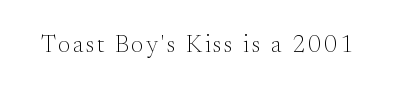
Only glyphs here, with clear space below each row. Posture: upright roman. The font is comparable to plain body text, perhaps lighter.
